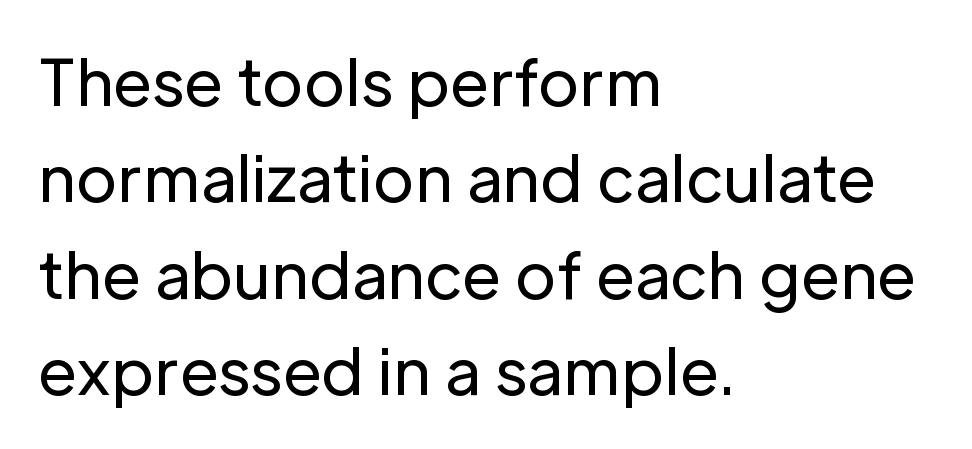
Observe the absence of serifs on each vertical stroke in this sample. Line spacing here is normal. Do the characters align in a grid? No, the font is proportional. Letter spacing: default. Line beginnings align vertically; line endings do not.
